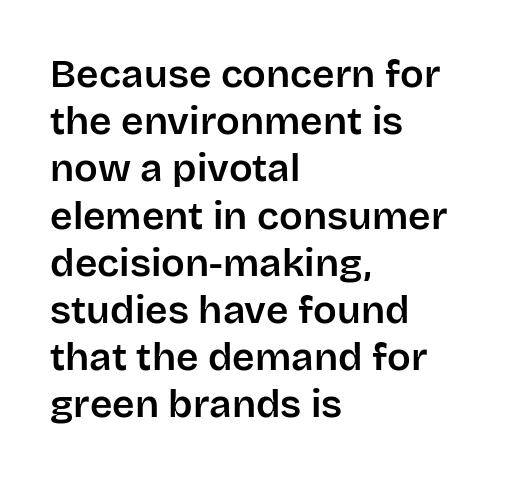
The image shows 39 px sans-serif type, upright; set left-aligned, line spacing 1.21x, normal letter spacing, not underlined; low stroke contrast and a large x-height.
